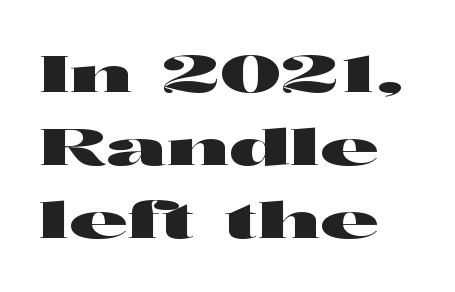
The image shows 50 px wide sans-serif type, upright; set left-aligned, normal line spacing (1.46x), normal letter spacing, not underlined; high stroke contrast and a medium x-height.
